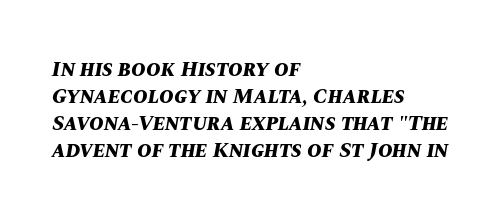
Each row of text sits above clean, open space. Is the letter spacing exaggerated? No — it looks like the ordinary default. Quick note: italic. Reading down the block, your eye returns to a fixed left position each line. Students, this is bold: see how much ink each stroke carries.
